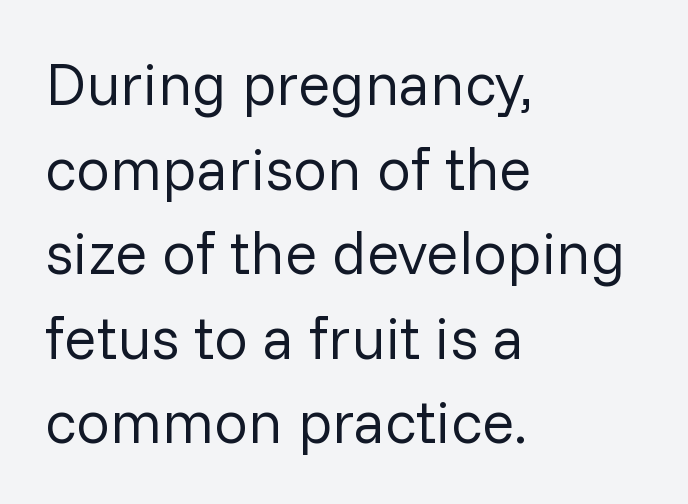
{"serif": "no", "italic": "no", "bold": "no", "weight": "regular", "width": "normal", "stroke_contrast": "low", "x_height": "medium", "monospaced": "no", "underline": "no", "align": "left", "line_spacing": "normal", "line_spacing_ratio": 1.41, "letter_spacing": "normal", "letter_spacing_em": 0.0, "glyph_px": 60}
